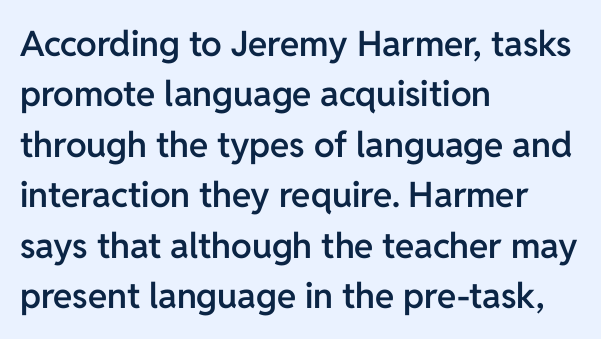
The image shows 35 px semibold sans-serif type, upright; set left-aligned, normal line spacing (1.44x), normal letter spacing, not underlined; low stroke contrast and a medium x-height.
